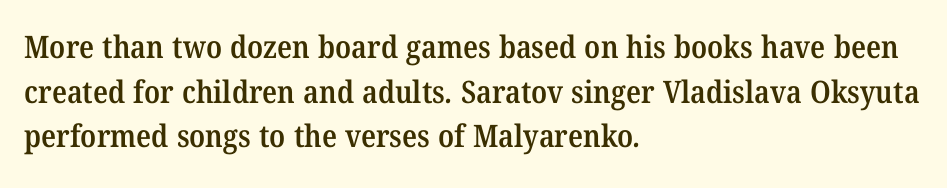
Q: Is the text bold? A: Semi-bold.
Q: Is the typeface a serif or a sans-serif typeface? A: Serif.
Q: Is the text underlined? A: No.
Q: How is the paragraph aligned? A: Left-aligned.
Q: Is the spacing between letters normal or unusually wide? A: Normal.
Q: Is the spacing between lines tight, normal or loose? A: Normal.
Q: Width (condensed, normal, or wide)? A: Normal.
Q: Stroke contrast? A: Medium.
Q: x-height? A: Medium.
Q: Monospaced? A: No.
